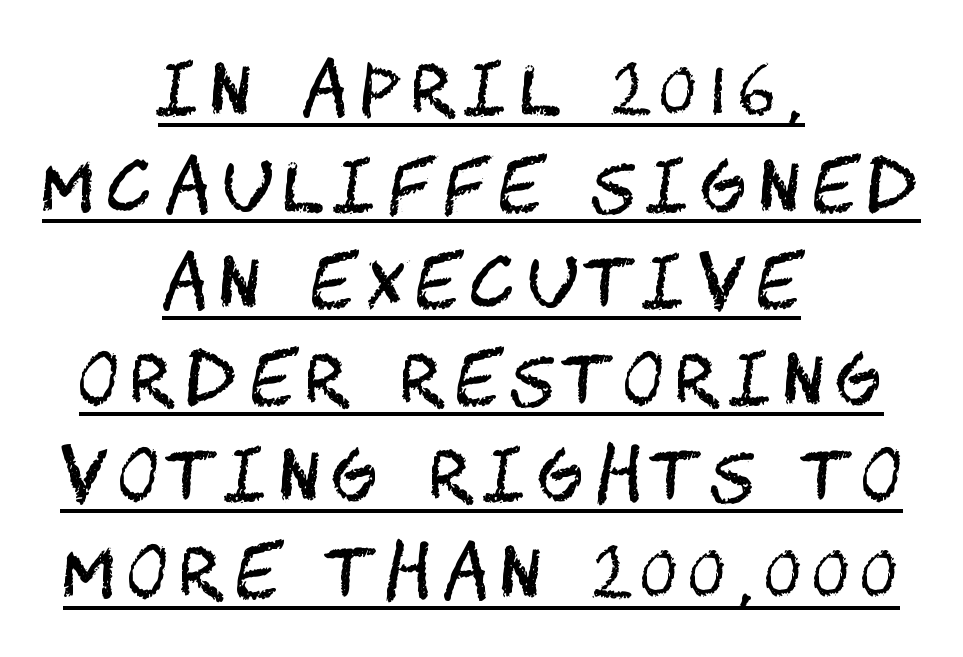
Is there any slant? The stems are plumb. A normal amount of white space separates one row of letters from the next. This sample is center-justified, so both line endings float freely. The passage shown is typeset with a sans-serif family.
